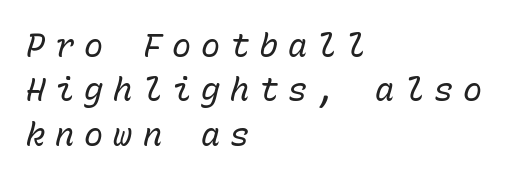
The letters are spread apart with noticeably loose tracking. Does the lettering tilt? It does — this is italic. Just letters on the line, the space beneath them empty. Weight class: somewhere from thin through regular.
